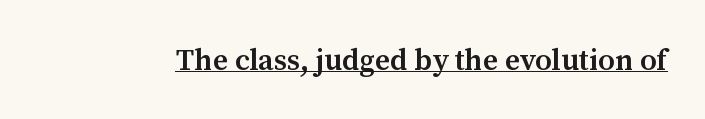
This is serif lettering, the kind often seen in printed books. The glyphs have the mass of a demibold cut, below bold. Style check: upright. You could call the tracking neutral — neither tight nor loose. You could not count columns in this text — the font is proportionally spaced.
